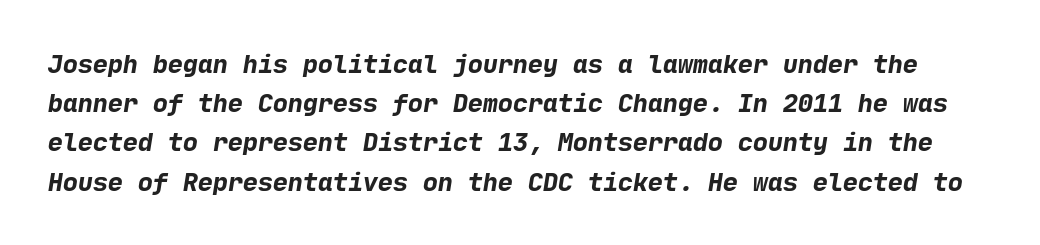
Typographic density is high because the face is bold. This rendering features lettering with no underline. Students, note that the glyphs here touch the page at normal intervals. The passage shown stacks its lines at a standard gap.
